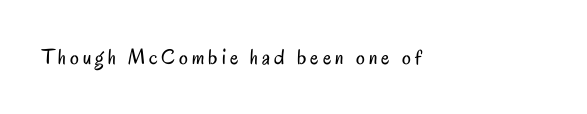
The specimen reads as upright at a glance. The face looks like a standard text weight, possibly lighter. Nobody drew a line under any word here.
